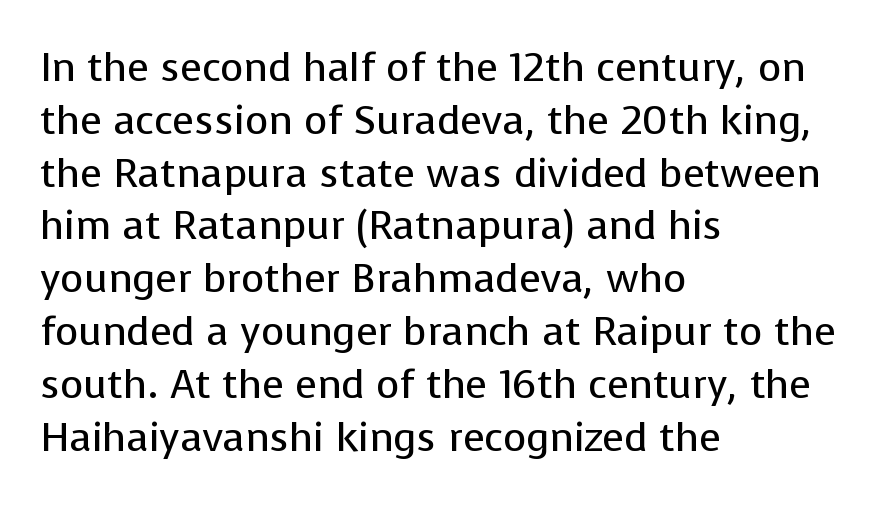
{"serif": "no", "italic": "no", "bold": "no", "weight": "regular", "width": "normal", "stroke_contrast": "low", "x_height": "medium", "monospaced": "no", "underline": "no", "align": "left", "line_spacing": "normal", "line_spacing_ratio": 1.32, "letter_spacing": "normal", "letter_spacing_em": 0.0, "glyph_px": 40}
